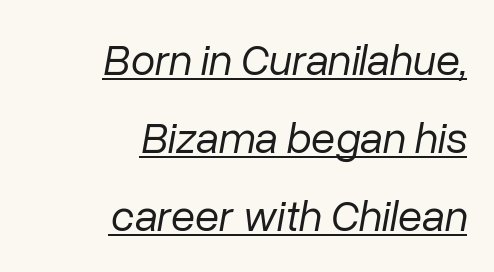
{"italic": "yes", "lean": "right", "slant_degrees": 10, "bold": "no", "weight": "regular", "width": "normal", "stroke_contrast": "low", "x_height": "medium", "monospaced": "no", "underline": "yes", "align": "right", "line_spacing_ratio": 1.77, "letter_spacing": "normal", "letter_spacing_em": 0.0, "glyph_px": 44}
